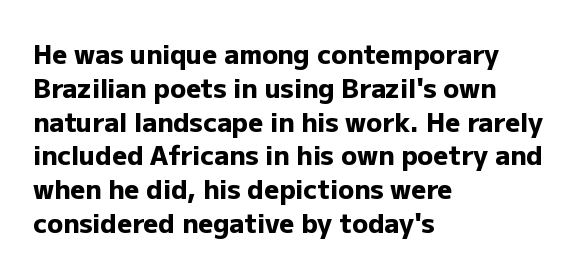
The image shows 26 px bold type, upright; set left-aligned, normal line spacing (1.3x), normal letter spacing, not underlined.
